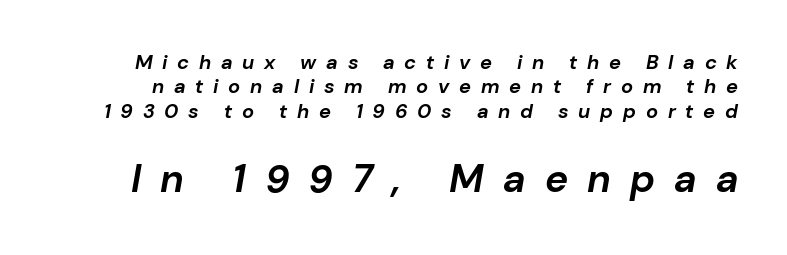
How are the letters spaced? Widely, with obvious added tracking. Is the type bold? Yes — the strokes are clearly thick and heavy. The passage shown leans; its letterforms are oblique. Two sizes are in play, and the larger belongs to the second block. Is this a fixed-width face? No — the glyphs have proportional, varying widths. Anything drawn beneath the words? Only blank space.
